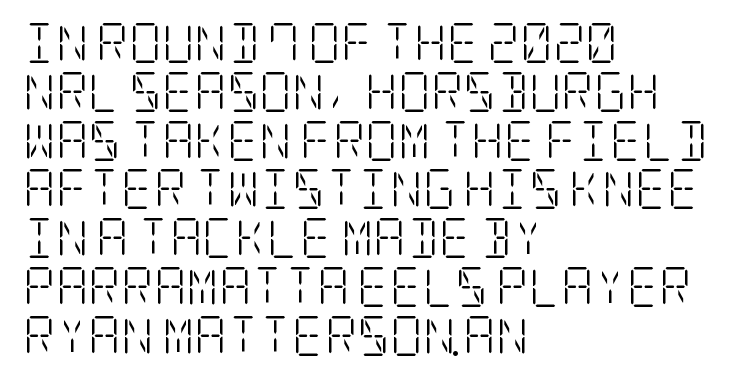
The image shows 40 px light, condensed serif type, upright; set left-aligned, line spacing 1.22x, normal letter spacing, not underlined; low stroke contrast and a large x-height.
